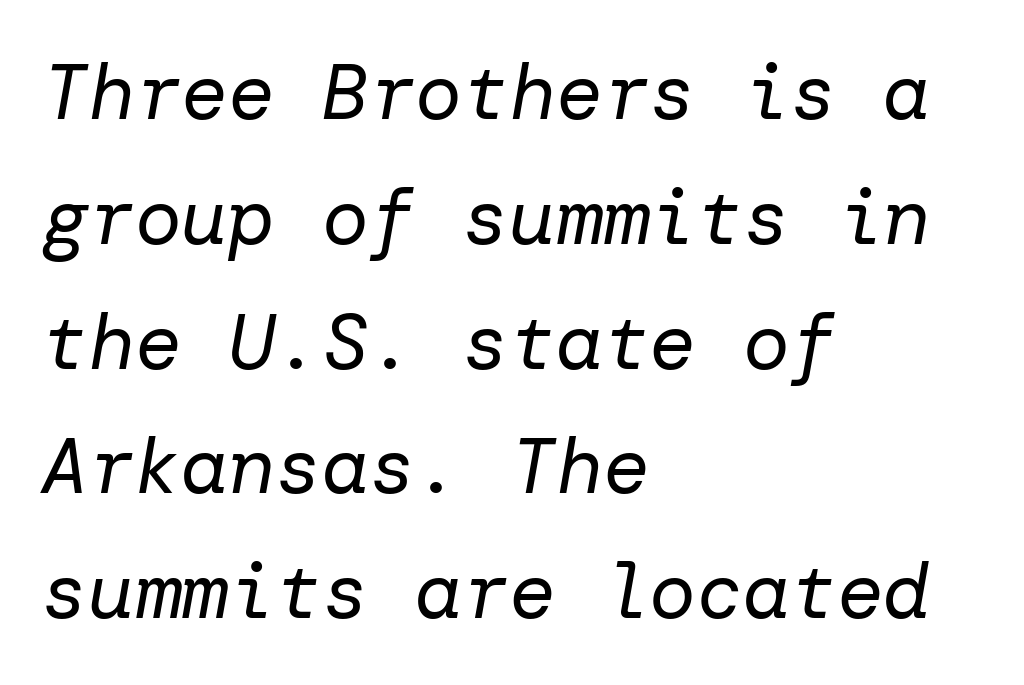
{"italic": "yes", "lean": "right", "slant_degrees": 10, "bold": "no", "weight": "regular", "width": "normal", "stroke_contrast": "low", "x_height": "medium", "underline": "no", "align": "left", "line_spacing": "normal", "line_spacing_ratio": 1.6, "letter_spacing": "normal", "letter_spacing_em": 0.0, "glyph_px": 78}
